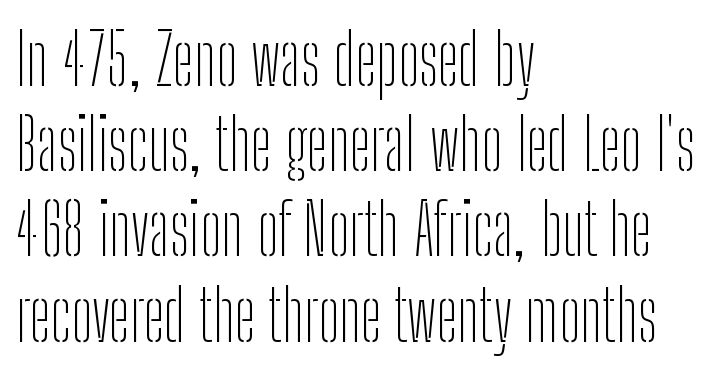
Looks like regular typesetting: each glyph gets only the width it needs. The specimen reads as upright at a glance. The area under the type is left untouched. The text was rendered using a sans face with plain stroke endings. This is not heavy type; no bold has been used. Each word holds together tightly as a unit, with standard inter-letter gaps.
